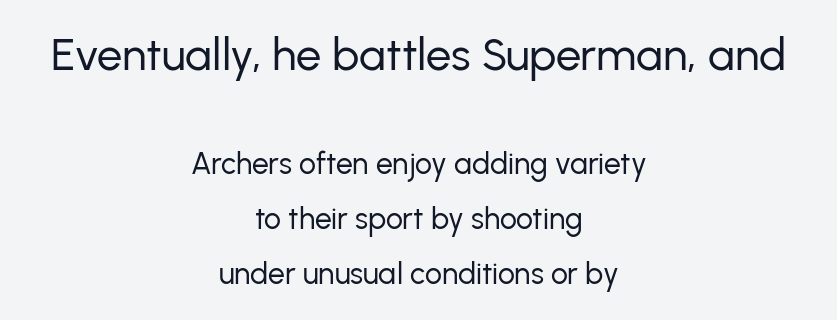
The image shows 45 px regular-weight sans-serif type, upright; set centered, line spacing 1.83x, normal letter spacing, not underlined; the first (top) block is 1.5x larger; low stroke contrast and a medium x-height.
